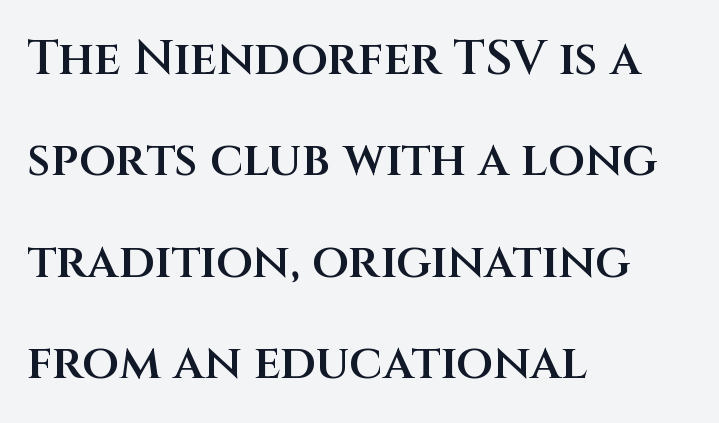
In CSS terms this would be text-align: left. This is sans-serif lettering, the kind often seen on screens and signage. Its strokes are somewhat broadened, the hallmark of semibold type. The letterforms sit shoulder to shoulder at normal distance. Quick note: underline off. Students, observe: this is what heavily led, spacious text looks like.
